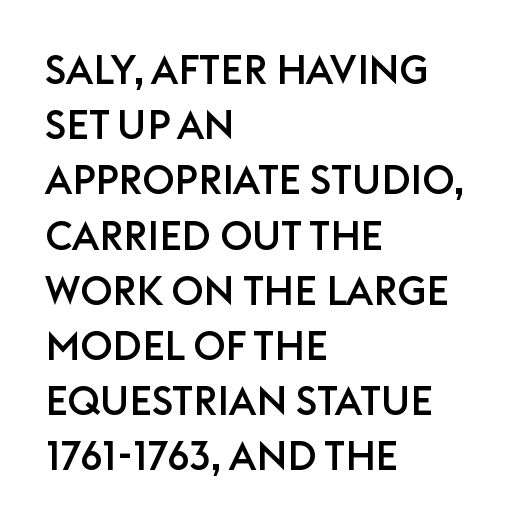
{"serif": "no", "italic": "no", "width": "normal", "stroke_contrast": "low", "x_height": "large", "monospaced": "no", "underline": "no", "align": "left", "line_spacing": "normal", "line_spacing_ratio": 1.38, "letter_spacing": "normal", "letter_spacing_em": 0.0, "glyph_px": 40}
